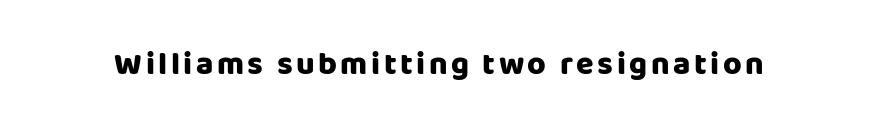
Q: Is the text bold? A: Yes.
Q: Is the text italic (slanted)? A: No, it is upright.
Q: Is the typeface a serif or a sans-serif typeface? A: Sans-serif.
Q: Is the text underlined? A: No.
Q: Width (condensed, normal, or wide)? A: Normal.
Q: Stroke contrast? A: Low.
Q: x-height? A: Large.
Q: Monospaced? A: No.
